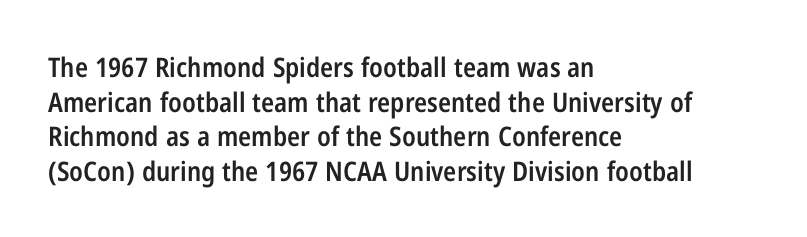
The image shows 27 px text type, upright; set left-aligned, normal line spacing (1.28x), normal letter spacing, not underlined.
